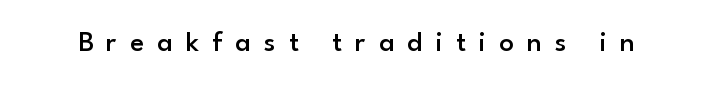
{"serif": "no", "italic": "no", "bold": "semi", "weight": "semibold", "width": "normal", "stroke_contrast": "low", "x_height": "small", "monospaced": "no", "underline": "no", "letter_spacing": "wide", "letter_spacing_em": 0.45, "glyph_px": 29}
